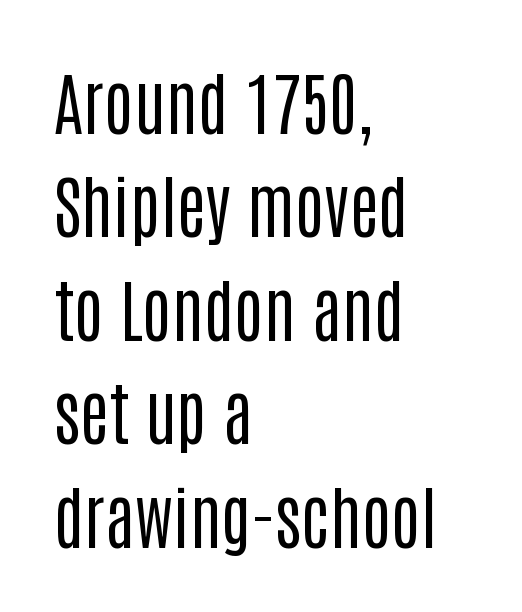
Stroke terminals: plain, sans-serif. The letters advance in unequal steps, a hallmark of proportional type. The space directly below the letters is spotless. In CSS terms this would be text-align: left. The specimen reads as upright at a glance. Honestly, the letter spacing is just normal — you wouldn't notice it.
